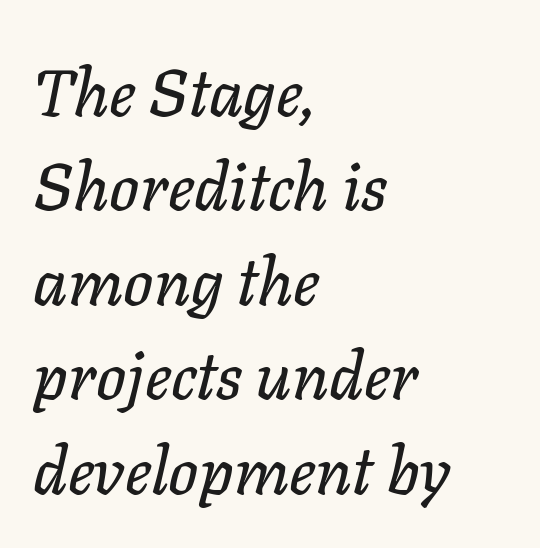
The gaps between neighbouring characters are ordinary and unremarkable. Short and long lines alike share a common starting point at left. Here the designer chose a conventional face with non-uniform glyph widths. Vertically, the passage feels balanced, rows spaced as you'd expect.
